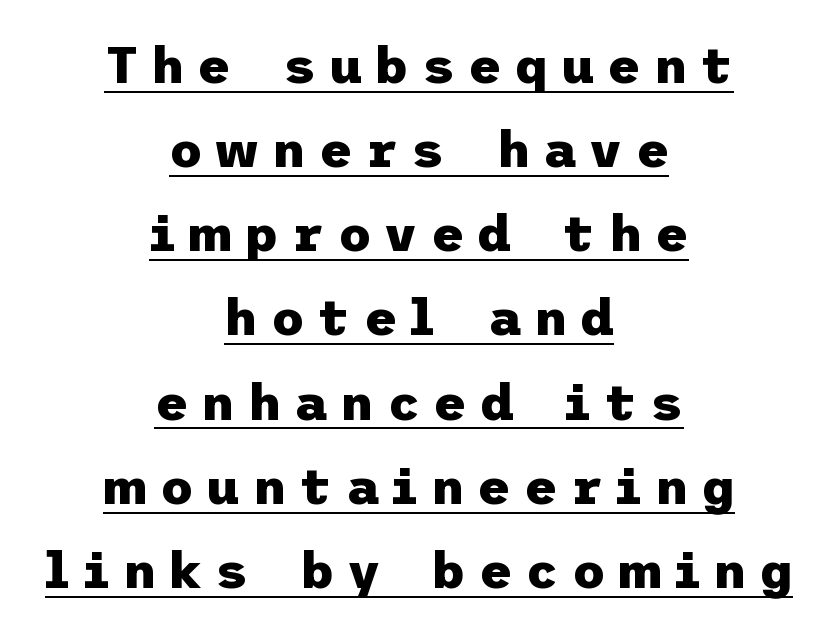
Compared with an ordinary text face, these strokes are far heavier — a full bold. Designer's note — italics off, roman on. The letters are spread apart with noticeably loose tracking. The vertical gap from one line to the next is medium. To sum up the face: it is a sans, with no serifs. Each line is balanced around a shared central axis.
